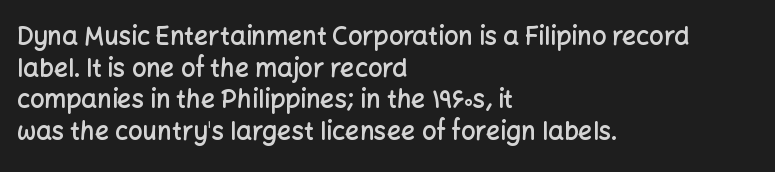
The image shows 25 px text type, upright; set left-aligned, normal line spacing (1.27x), normal letter spacing, not underlined.
